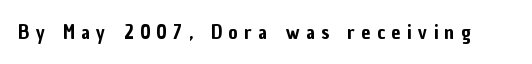
Observe the wide spacing: letters keep a clear distance from each other. Ascenders rise straight up at ninety degrees. The glyphs are unaccompanied by any horizontal stroke below them.
